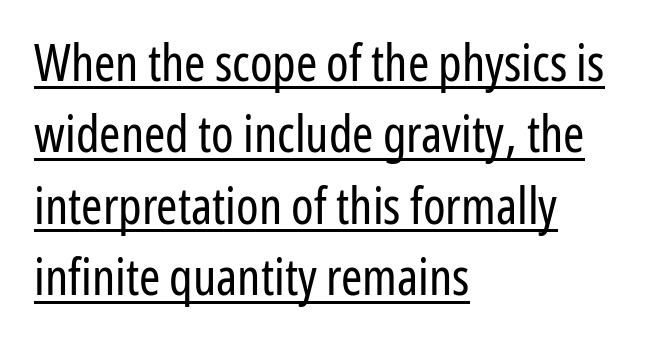
{"serif": "no", "italic": "no", "bold": "no", "weight": "regular", "width": "condensed", "stroke_contrast": "low", "x_height": "medium", "monospaced": "no", "underline": "yes", "align": "left", "line_spacing": "normal", "line_spacing_ratio": 1.4, "letter_spacing": "normal", "letter_spacing_em": 0.0, "glyph_px": 51}
